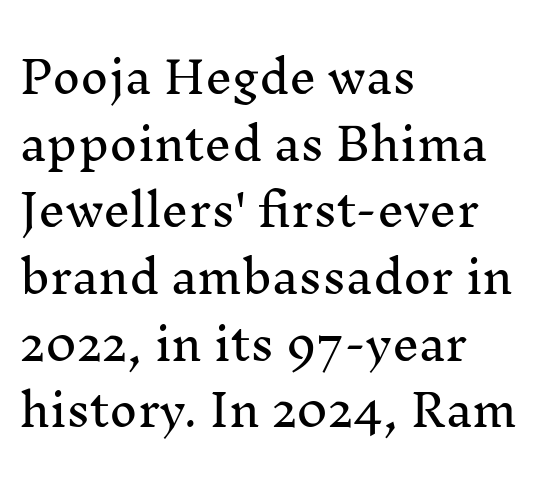
Compared with typical body copy, the letter spacing here is the same. Unlike italic type, these characters show no tilt at all. Observe the serifs anchoring each vertical stroke in this sample. Casual observation: everything's shoved over to the left. The words here are not underlined.
